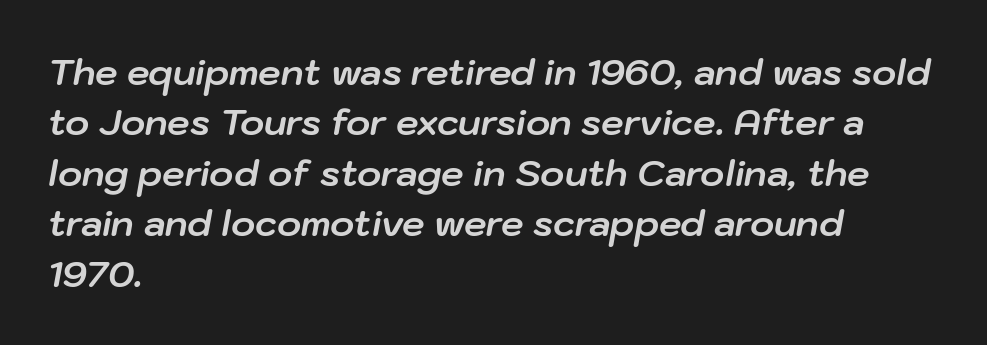
Q: Is the text bold? A: Yes.
Q: Is the text italic (slanted)? A: Yes, it leans right by about 10 degrees.
Q: Is the text underlined? A: No.
Q: How is the paragraph aligned? A: Left-aligned.
Q: Is the spacing between letters normal or unusually wide? A: Normal.
Q: Is the spacing between lines tight, normal or loose? A: Normal.
Q: Width (condensed, normal, or wide)? A: Normal.
Q: Stroke contrast? A: Low.
Q: x-height? A: Medium.
Q: Monospaced? A: No.
